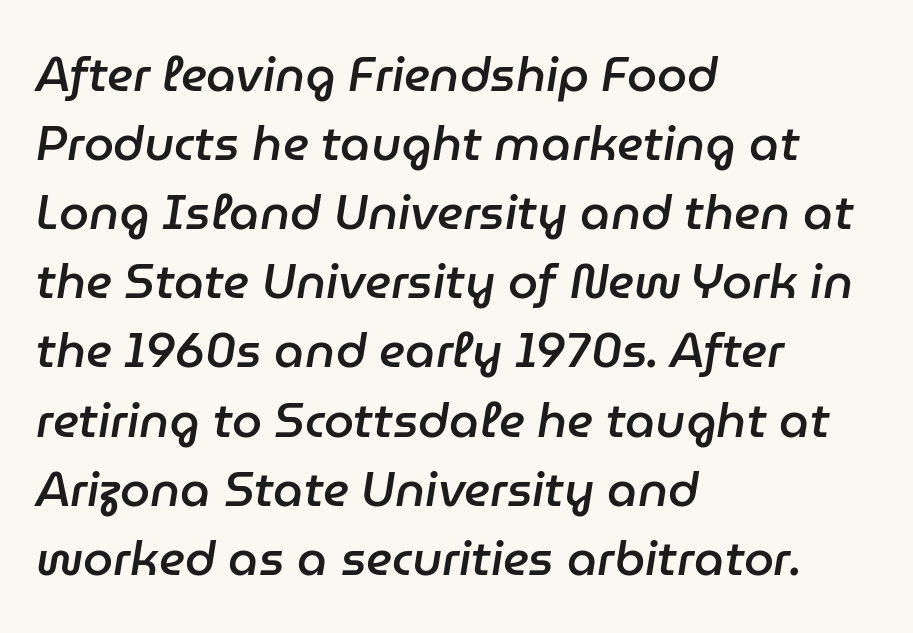
Q: Is the text bold? A: Semi-bold.
Q: Is the text italic (slanted)? A: Yes, it leans right by about 9 degrees.
Q: Is the text underlined? A: No.
Q: How is the paragraph aligned? A: Left-aligned.
Q: Is the spacing between letters normal or unusually wide? A: Normal.
Q: Is the spacing between lines tight, normal or loose? A: Normal.
Q: Width (condensed, normal, or wide)? A: Normal.
Q: Stroke contrast? A: Low.
Q: x-height? A: Medium.
Q: Monospaced? A: No.
